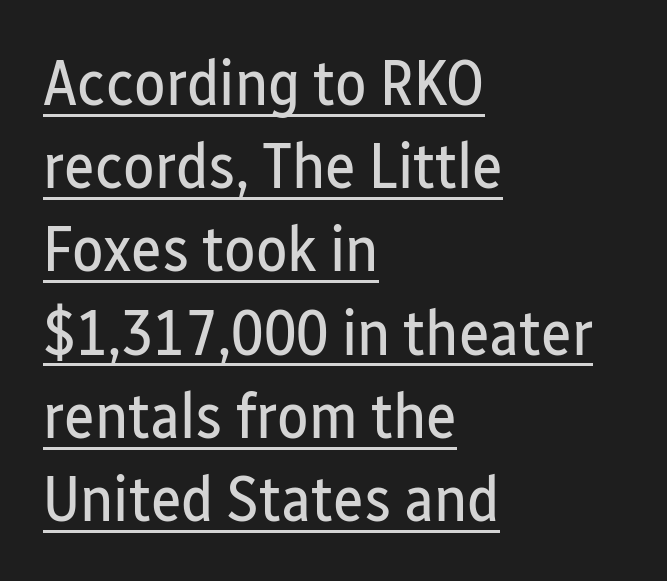
The image shows 65 px regular-weight, condensed sans-serif type, upright; set left-aligned, normal line spacing (1.28x), normal letter spacing, underlined; low stroke contrast and a medium x-height.
